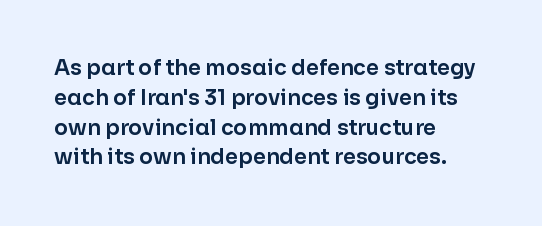
The image shows 21 px text type, upright; set left-aligned, normal line spacing (1.42x), normal letter spacing, not underlined.
